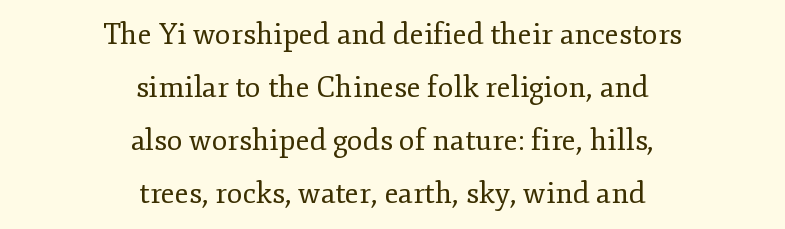
Both edges are ragged and mirror each other, which tells us the setting is centered. Ascenders rise straight up at ninety degrees. Look at the tracking — it's just the regular setting, nothing added. Stroke mass is kept to a normal reading level or below. The letters carry serifs — small finishing strokes at the ends of their stems. Spacing verdict: proportional, widths tailored to each character.
